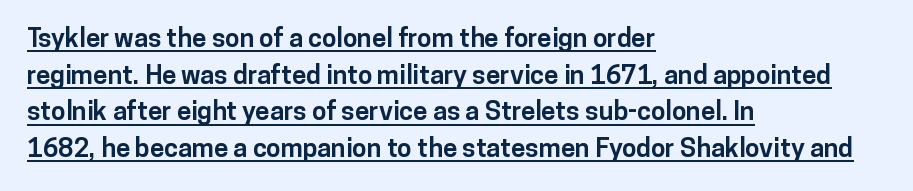
Vertical spacing — default. The type sits square on the baseline with zero lean. Compared with undecorated copy, this sample adds a rule below the words. This rendering leaves character spacing at its baseline value. Line beginnings align vertically; line endings do not. Notice how thick the strokes are: this is what a full bold looks like.
